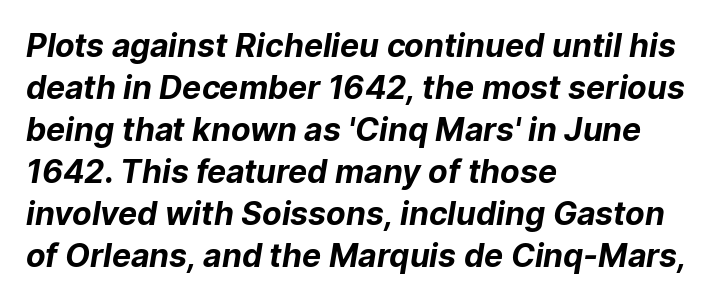
This sample has the flowing, uneven cadence of proportional lettering. The strip under each line holds only bare page. In terms of letterspacing, this is plain default setting. Typographic density is high because the face is bold.
